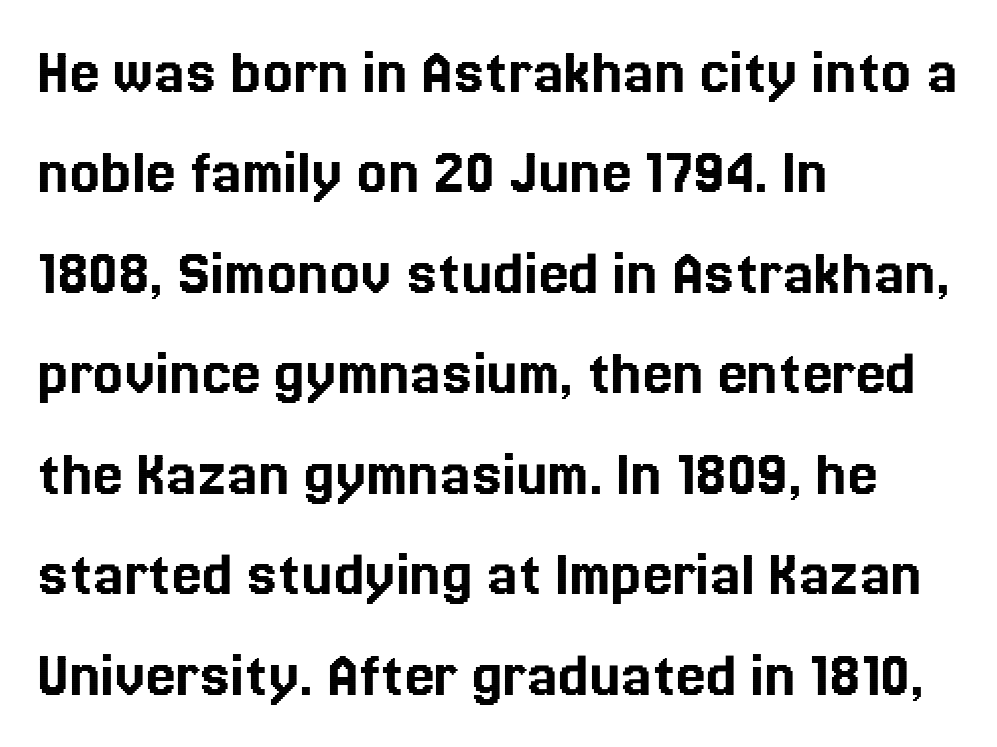
The image shows 67 px text type, upright; set left-aligned, normal line spacing (1.5x), normal letter spacing, not underlined; a medium x-height.
